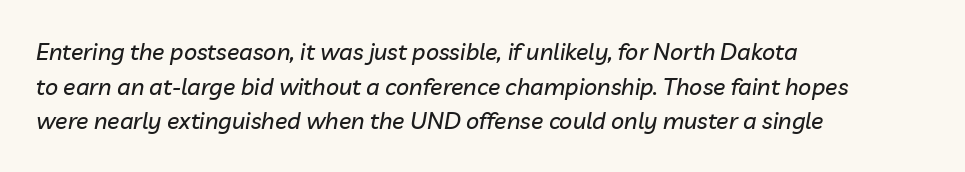
The image shows 23 px text type, italic (leaning right); set left-aligned, normal line spacing (1.51x), normal letter spacing, not underlined.
